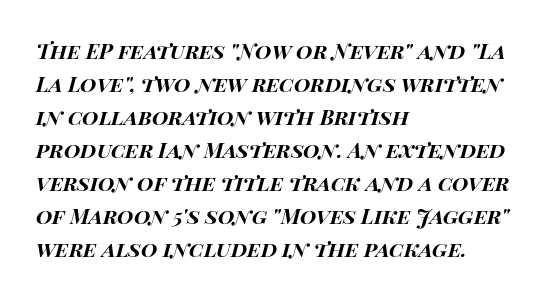
Q: Is the text bold? A: Yes.
Q: Is the text italic (slanted)? A: Yes, it leans right by about 15 degrees.
Q: Is the text underlined? A: No.
Q: How is the paragraph aligned? A: Left-aligned.
Q: Is the spacing between letters normal or unusually wide? A: Normal.
Q: Is the spacing between lines tight, normal or loose? A: Normal.
